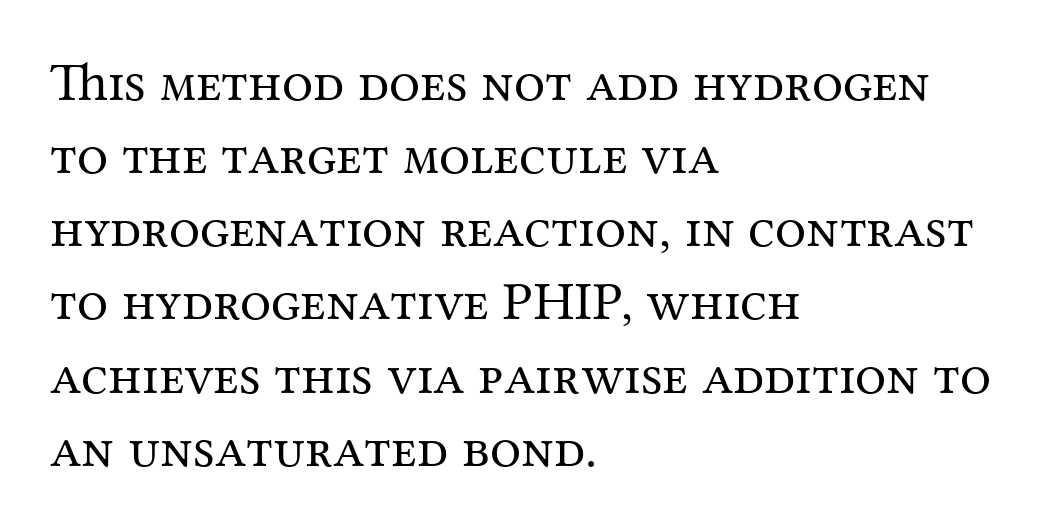
{"serif": "yes", "italic": "no", "bold": "no", "weight": "regular", "width": "normal", "stroke_contrast": "medium", "x_height": "medium", "monospaced": "no", "underline": "no", "align": "left", "line_spacing": "normal", "line_spacing_ratio": 1.33, "letter_spacing": "normal", "letter_spacing_em": 0.0, "glyph_px": 55}
